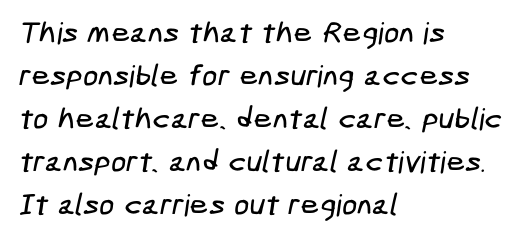
Q: Is the typeface a serif or a sans-serif typeface? A: Sans-serif.
Q: Is the text underlined? A: No.
Q: How is the paragraph aligned? A: Left-aligned.
Q: Is the spacing between letters normal or unusually wide? A: Normal.
Q: Is the spacing between lines tight, normal or loose? A: Normal.
Q: Width (condensed, normal, or wide)? A: Condensed.
Q: Stroke contrast? A: Low.
Q: x-height? A: Medium.
